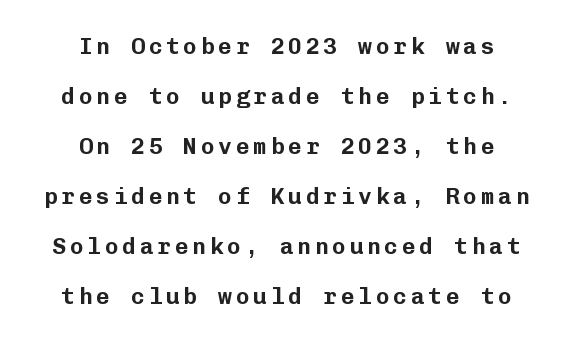
The type sits square on the baseline with zero lean. Regarding leading, the lines here are spaced well apart. The baseline area is clear. The lines are quadded center.
